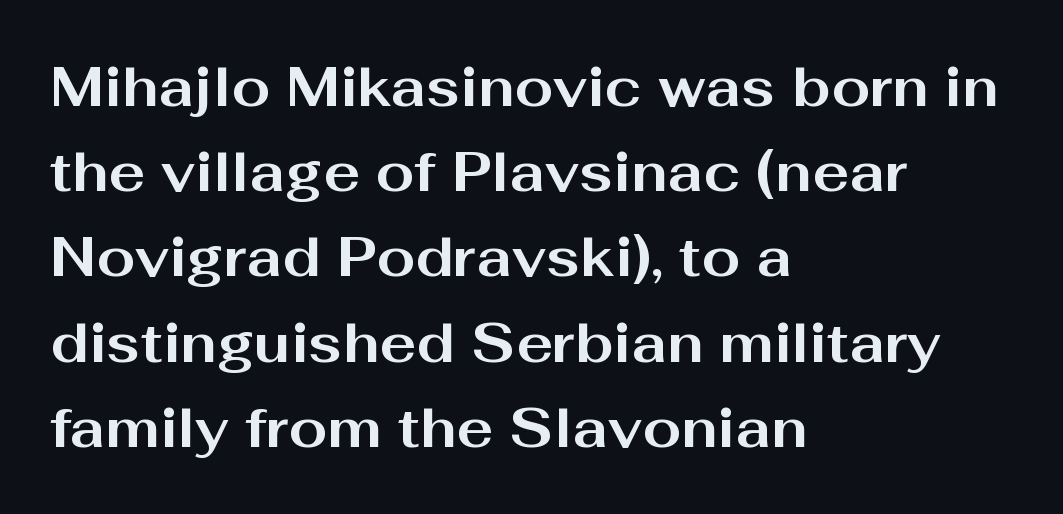
{"serif": "no", "italic": "no", "bold": "yes", "weight": "bold", "width": "wide", "stroke_contrast": "medium", "x_height": "medium", "monospaced": "no", "underline": "no", "align": "left", "line_spacing": "normal", "line_spacing_ratio": 1.55, "letter_spacing": "normal", "letter_spacing_em": 0.0, "glyph_px": 55}
